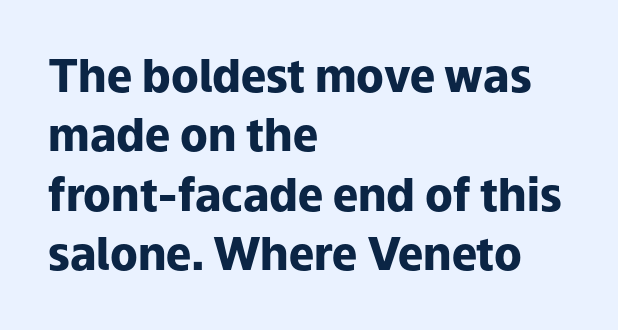
A bare baseline throughout the passage. Caption: multi-line text, flush left, ragged right. Is this a fixed-width face? No — the glyphs have proportional, varying widths. The passage shown is emphatically bold. Every stem runs plumb, perpendicular to the baseline. The passage shown is typeset with a sans-serif family.
